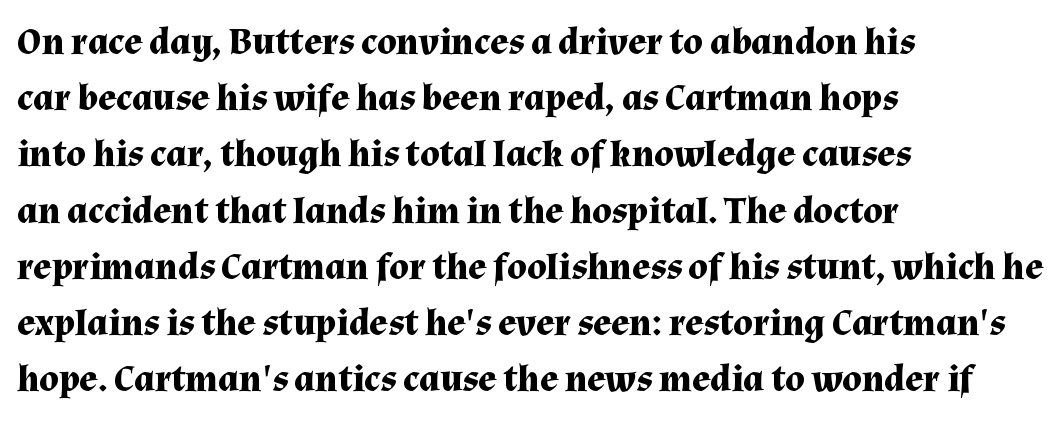
In terms of posture, this sample is upright. In terms of letterspacing, this is plain default setting. Vertical spacing — default. Do the characters align in a grid? No, the font is proportional. Unlike a clean sans, this face finishes its strokes with serifs.
